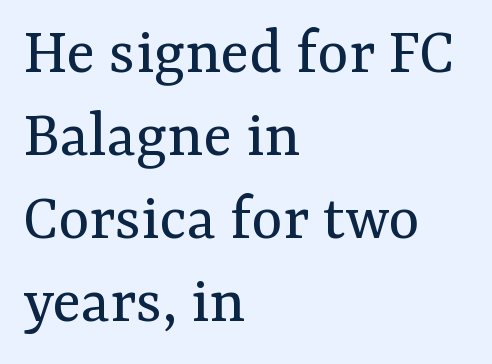
The image shows 67 px regular-weight serif type, upright; set left-aligned, line spacing 1.24x, normal letter spacing, not underlined; medium stroke contrast and a medium x-height.
